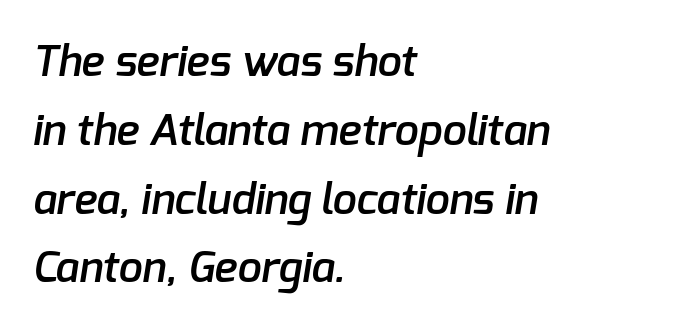
Rule under the text: the space is simply empty. The letters are semibold — heavier than regular but short of a full bold. The space between consecutive lines is moderate. The type family on display is of the sans-serif kind.
